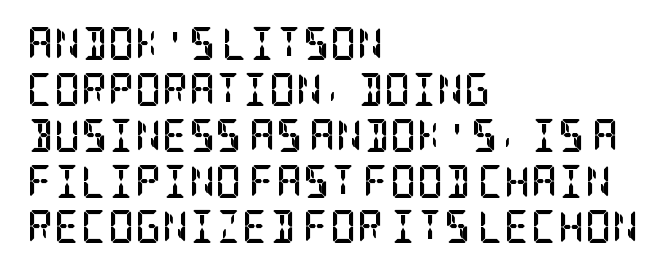
The image shows 33 px semibold, condensed serif type, upright; set left-aligned, normal line spacing (1.39x), normal letter spacing, not underlined; low stroke contrast and a large x-height.
